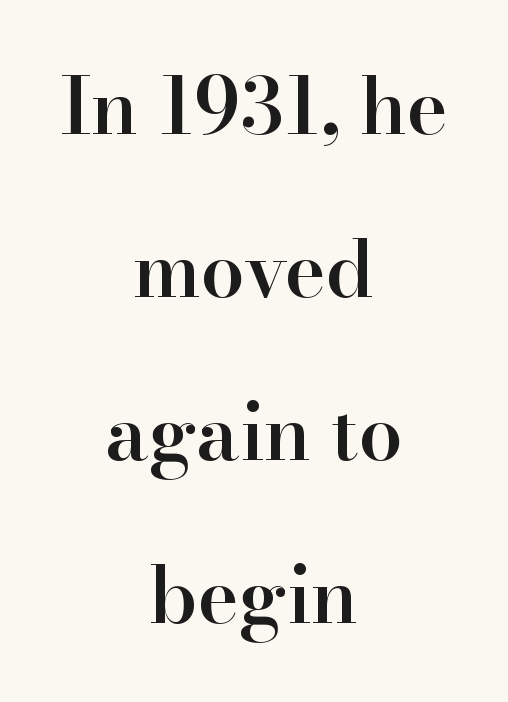
The image shows 78 px semibold serif type, upright; set centered, loose line spacing (2.09x), normal letter spacing, not underlined; high stroke contrast and a small x-height.
